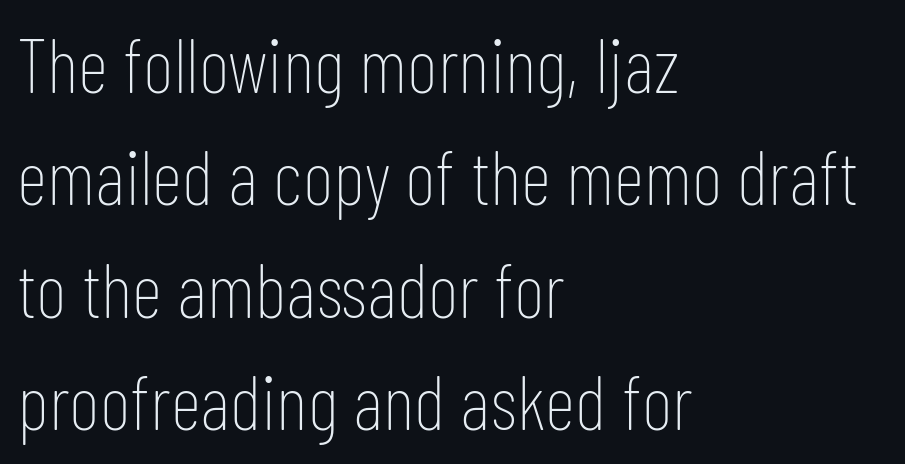
{"serif": "no", "italic": "no", "bold": "no", "weight": "thin", "width": "condensed", "stroke_contrast": "low", "x_height": "medium", "monospaced": "no", "underline": "no", "align": "left", "line_spacing": "normal", "line_spacing_ratio": 1.48, "letter_spacing": "normal", "letter_spacing_em": 0.0, "glyph_px": 76}
